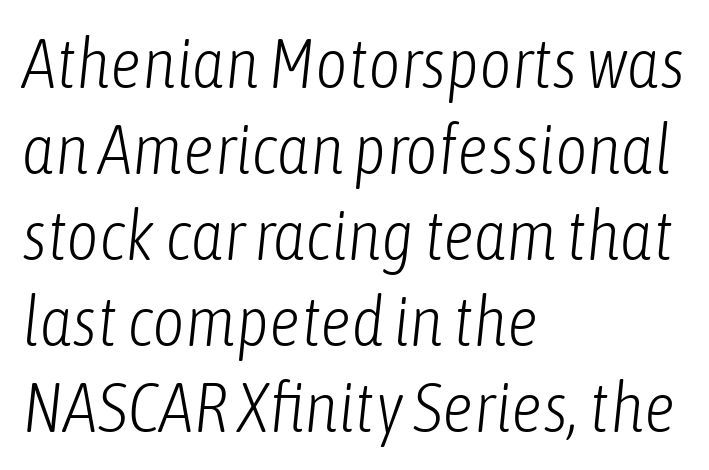
{"italic": "yes", "lean": "right", "slant_degrees": 6, "bold": "no", "weight": "light", "width": "condensed", "stroke_contrast": "low", "x_height": "medium", "monospaced": "no", "underline": "no", "align": "left", "line_spacing_ratio": 1.23, "letter_spacing": "normal", "letter_spacing_em": 0.0, "glyph_px": 70}
